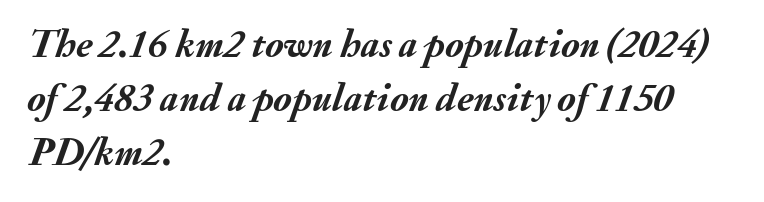
The lines in this sample share a left origin and differ only in where they stop. These words are printed bold, with thick strokes throughout. The face used here is proportionally spaced, like ordinary book or web type. The strip under each line holds only bare page.
